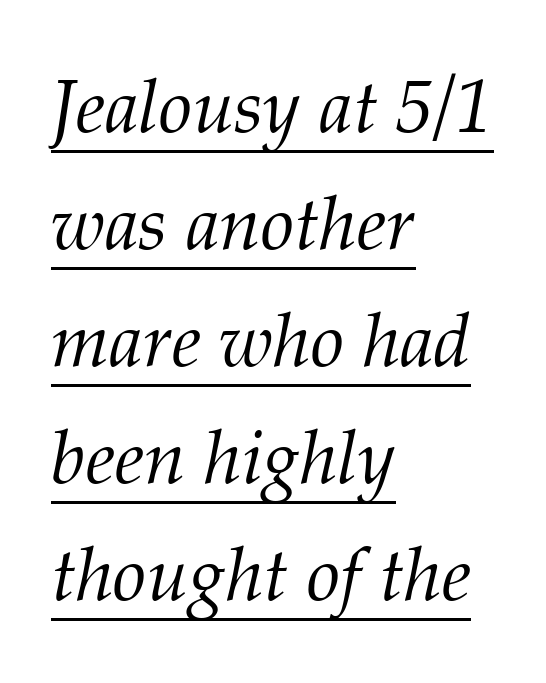
The image shows 75 px light serif type, italic (leaning right); set left-aligned, normal line spacing (1.56x), normal letter spacing, underlined; medium stroke contrast and a medium x-height.
